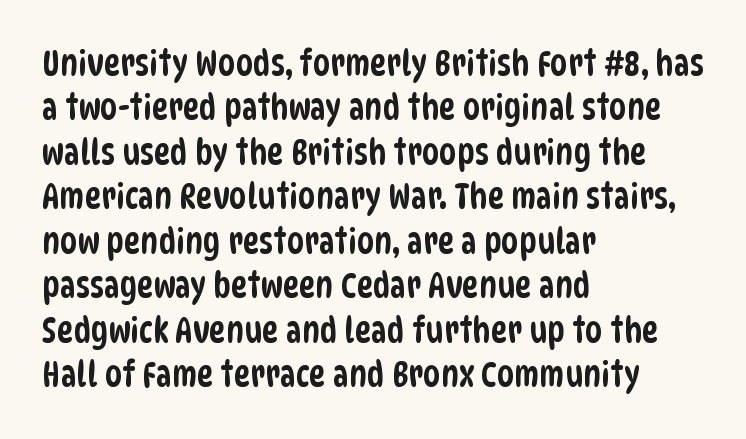
Type without underlining. Vertically, the passage feels balanced, rows spaced as you'd expect. Nobody touched the tracking dial on this one. Short and long lines alike share a common starting point at left. Here the designer chose a conventional face with non-uniform glyph widths.
